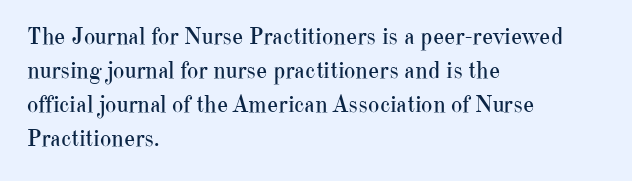
Q: Is the text bold? A: No.
Q: Is the text italic (slanted)? A: No, it is upright.
Q: Is the text underlined? A: No.
Q: How is the paragraph aligned? A: Left-aligned.
Q: Is the spacing between letters normal or unusually wide? A: Normal.
Q: Is the spacing between lines tight, normal or loose? A: Normal.
